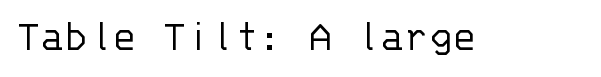
The image shows 45 px light sans-serif type, upright, monospaced; set normal letter spacing, not underlined; low stroke contrast and a large x-height.
